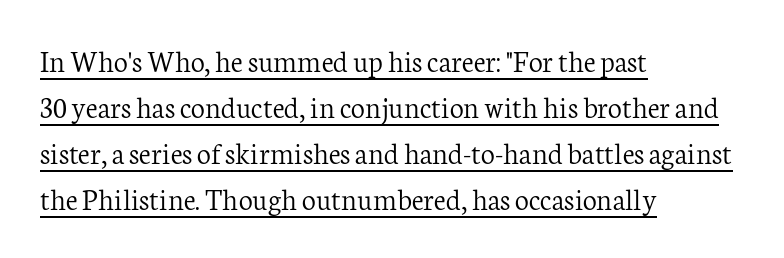
Q: Is the text bold? A: No.
Q: Is the text italic (slanted)? A: No, it is upright.
Q: Is the typeface a serif or a sans-serif typeface? A: Serif.
Q: Is the text underlined? A: Yes.
Q: How is the paragraph aligned? A: Left-aligned.
Q: Is the spacing between letters normal or unusually wide? A: Normal.
Q: Is the spacing between lines tight, normal or loose? A: Normal.
Q: Width (condensed, normal, or wide)? A: Normal.
Q: Stroke contrast? A: Low.
Q: x-height? A: Medium.
Q: Monospaced? A: No.
